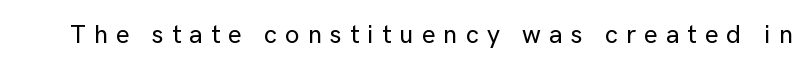
{"italic": "no", "underline": "no", "letter_spacing": "wide", "letter_spacing_em": 0.31, "glyph_px": 26}
